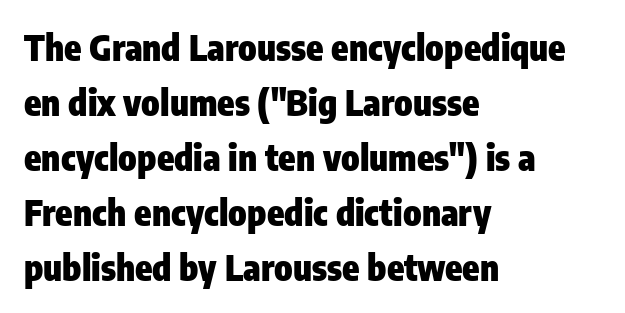
{"serif": "no", "italic": "no", "bold": "yes", "weight": "heavy", "width": "condensed", "stroke_contrast": "low", "x_height": "medium", "monospaced": "no", "underline": "no", "align": "left", "line_spacing": "normal", "line_spacing_ratio": 1.57, "letter_spacing": "normal", "letter_spacing_em": 0.0, "glyph_px": 35}
